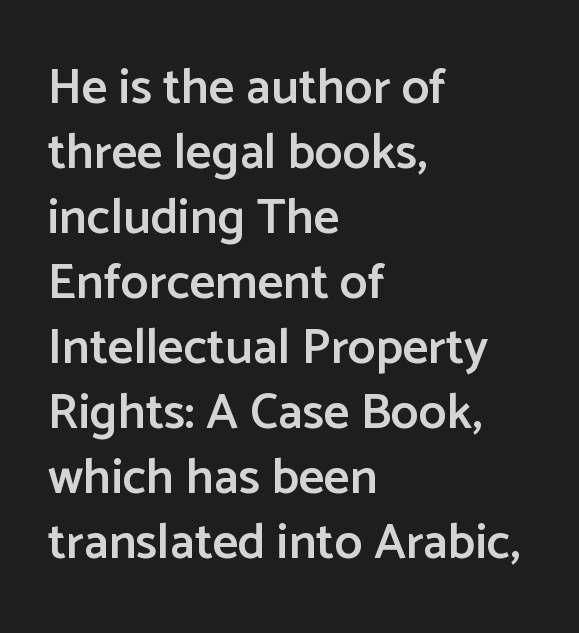
{"serif": "no", "italic": "no", "bold": "semi", "weight": "semibold", "width": "normal", "stroke_contrast": "low", "x_height": "medium", "monospaced": "no", "underline": "no", "align": "left", "line_spacing": "normal", "line_spacing_ratio": 1.3, "letter_spacing": "normal", "letter_spacing_em": 0.0, "glyph_px": 50}
